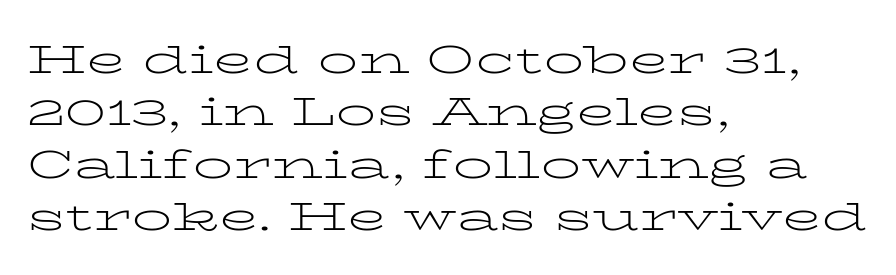
These lines keep a tight, regular rhythm from letter to letter. Students, observe: this is what conventionally led text looks like. Where is the straight margin? On the left. Letters have the restrained weight of plain body copy at most. The lettering stays uniformly vertical, giving the passage a roman look. The letters advance in unequal steps, a hallmark of proportional type.
